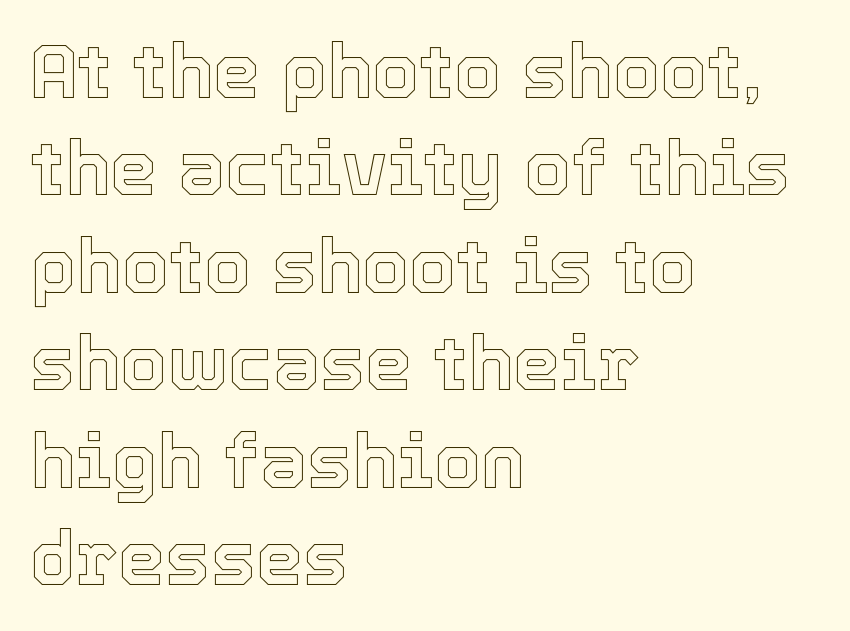
Q: Is the text italic (slanted)? A: No, it is upright.
Q: Is the text underlined? A: No.
Q: How is the paragraph aligned? A: Left-aligned.
Q: Is the spacing between letters normal or unusually wide? A: Normal.
Q: Is the spacing between lines tight, normal or loose? A: Normal.
Q: Width (condensed, normal, or wide)? A: Normal.
Q: x-height? A: Medium.
Q: Monospaced? A: No.
